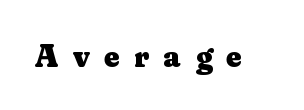
The image shows 33 px heavy serif type, upright; set unusually wide letter spacing (+0.44 em), not underlined; medium stroke contrast and a small x-height.
